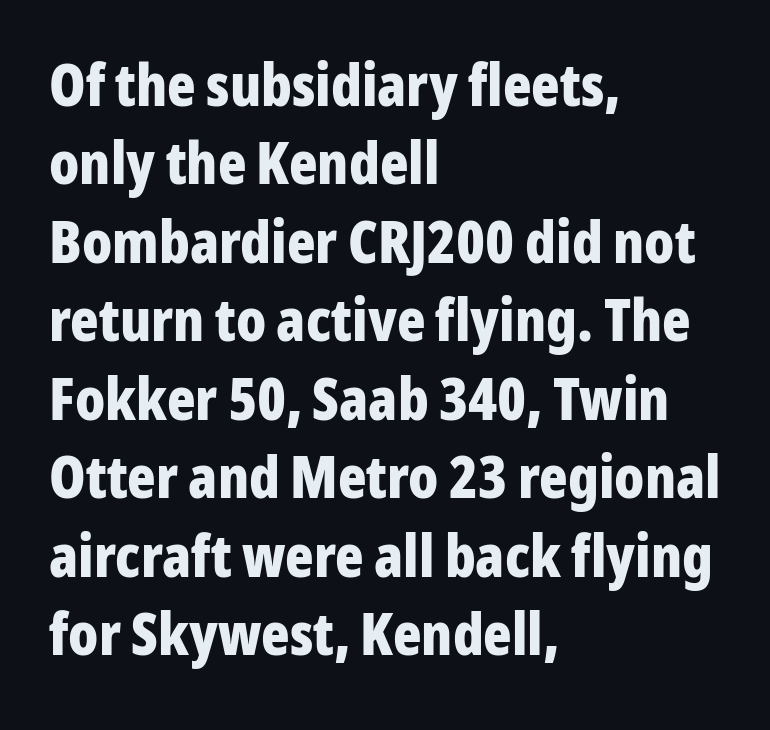
The image shows 59 px bold, condensed sans-serif type, upright; set left-aligned, normal line spacing (1.33x), normal letter spacing, not underlined; low stroke contrast and a medium x-height.
